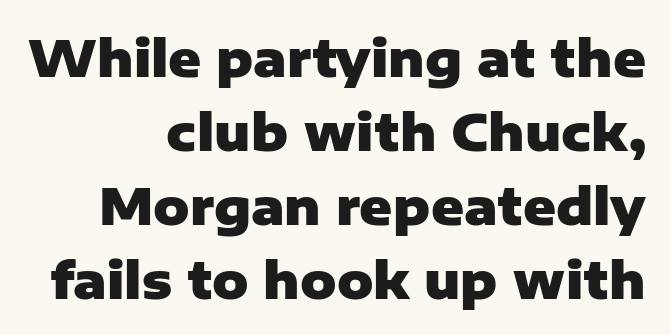
{"serif": "no", "italic": "no", "bold": "yes", "weight": "heavy", "width": "normal", "stroke_contrast": "low", "x_height": "medium", "monospaced": "no", "underline": "no", "align": "right", "line_spacing": "normal", "line_spacing_ratio": 1.48, "letter_spacing": "normal", "letter_spacing_em": 0.0, "glyph_px": 50}
